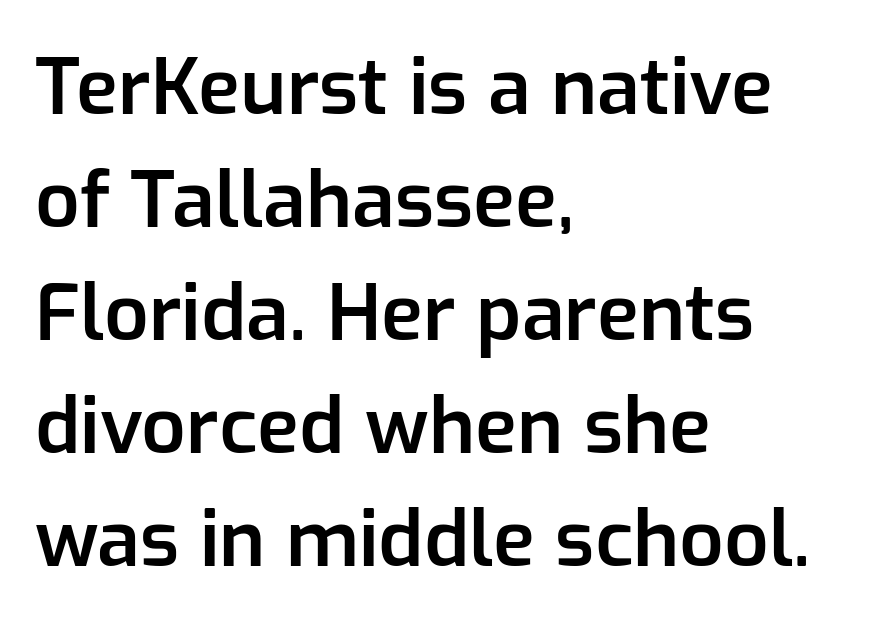
Q: Is the text bold? A: Semi-bold.
Q: Is the text italic (slanted)? A: No, it is upright.
Q: Is the typeface a serif or a sans-serif typeface? A: Sans-serif.
Q: Is the text underlined? A: No.
Q: How is the paragraph aligned? A: Left-aligned.
Q: Is the spacing between letters normal or unusually wide? A: Normal.
Q: Is the spacing between lines tight, normal or loose? A: Normal.
Q: Width (condensed, normal, or wide)? A: Normal.
Q: Stroke contrast? A: Low.
Q: x-height? A: Medium.
Q: Monospaced? A: No.
